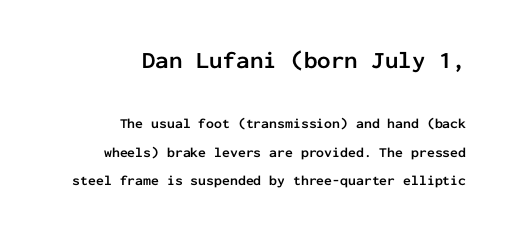
The image shows 24 px bold type, upright; set right-aligned, loose line spacing (2.04x), normal letter spacing, not underlined; the first (top) block is 1.71x larger.
